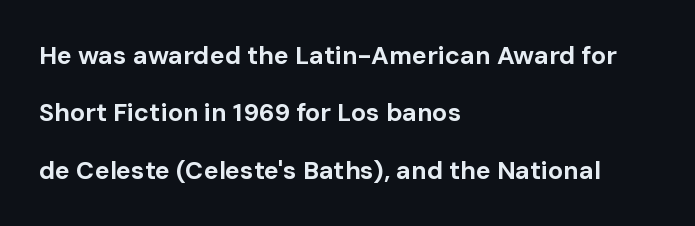
{"italic": "no", "bold": "yes", "underline": "no", "align": "left", "line_spacing": "loose", "line_spacing_ratio": 2.3, "letter_spacing": "normal", "letter_spacing_em": 0.0, "glyph_px": 25}
